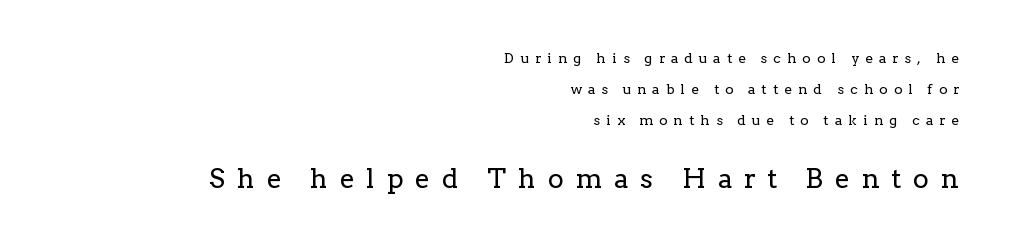
If you measured baseline to baseline, you'd find a long distance. When letters stand straight like this, we call the style roman or upright. Letters have the restrained weight of plain body copy at most. The lines are quadded right. The specimen omits any rule beneath the text block's lines.
